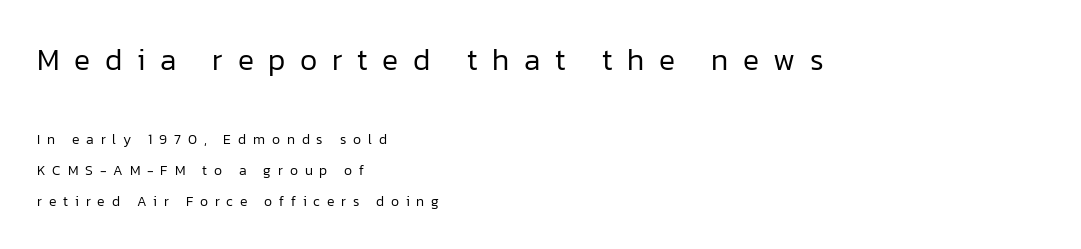
{"serif": "no", "italic": "no", "bold": "no", "weight": "regular", "width": "normal", "stroke_contrast": "low", "x_height": "medium", "monospaced": "no", "underline": "no", "align": "left", "line_spacing": "loose", "line_spacing_ratio": 2.22, "letter_spacing": "wide", "letter_spacing_em": 0.49, "larger_block": "first", "size_ratio": 2.14, "glyph_px": 30}
